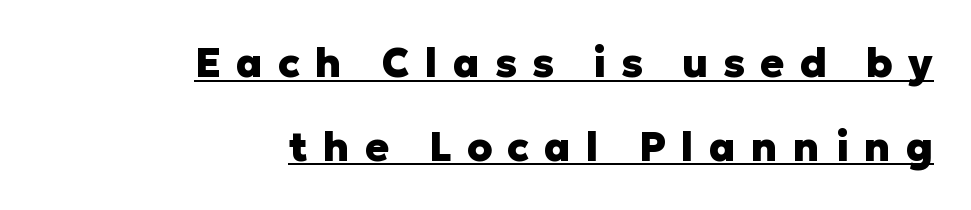
{"serif": "no", "italic": "no", "bold": "yes", "weight": "heavy", "width": "normal", "stroke_contrast": "low", "x_height": "medium", "monospaced": "no", "underline": "yes", "align": "right", "line_spacing": "loose", "line_spacing_ratio": 2.09, "letter_spacing": "wide", "letter_spacing_em": 0.38, "glyph_px": 40}
